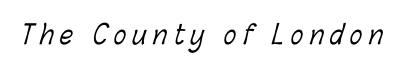
{"bold": "no", "underline": "no", "letter_spacing": "wide", "letter_spacing_em": 0.25, "glyph_px": 26}
